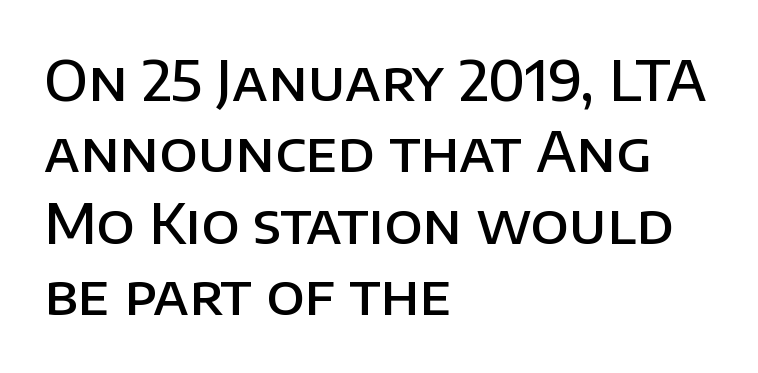
The image shows 55 px semibold sans-serif type, upright; set left-aligned, normal line spacing (1.3x), normal letter spacing, not underlined; low stroke contrast and a large x-height.
